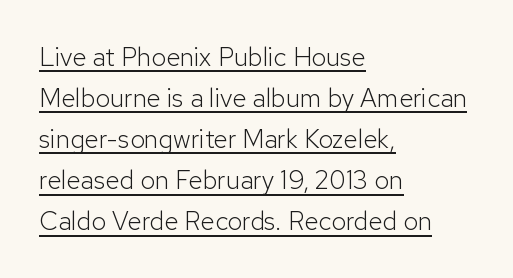
Q: Is the text bold? A: No.
Q: Is the text italic (slanted)? A: No, it is upright.
Q: Is the text underlined? A: Yes.
Q: How is the paragraph aligned? A: Left-aligned.
Q: Is the spacing between letters normal or unusually wide? A: Normal.
Q: Is the spacing between lines tight, normal or loose? A: Normal.
